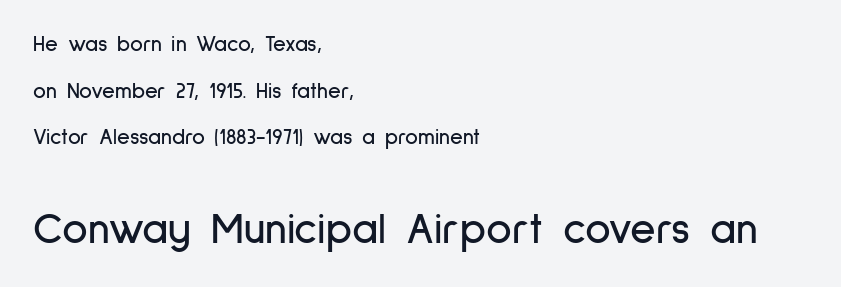
This sample uses a sans-serif face. The words here are not underlined. The paragraph shown leans on its left margin. The passage shown is typed in a proportional face where columns would drift.
